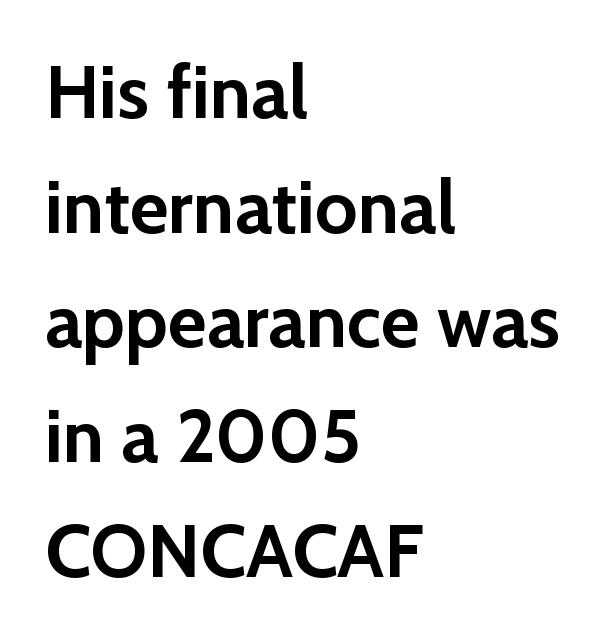
Is there any slant? The stems are plumb. These lines sit exactly where default settings would place them. Weight check: bold — yes, fully. Each line starts at the same left margin while the right side varies. Default kerning and tracking; the words read as compact shapes. No feet cap the strokes, marking this as sans-serif type.
